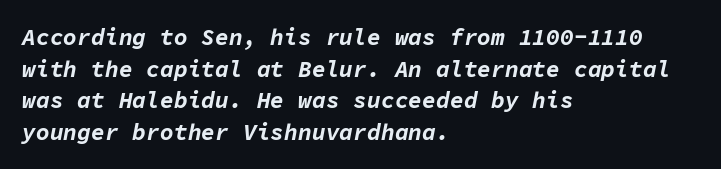
What weight is shown? A full bold with thick strokes. Inter-character spacing is left at the font's built-in metrics. The typesetter chose a ragged-right arrangement here. This sample uses an oblique cut, with every glyph tilted off the vertical. Unmarked baselines from the first word to the last. The block of text has a typical density, with ordinary space between rows.
